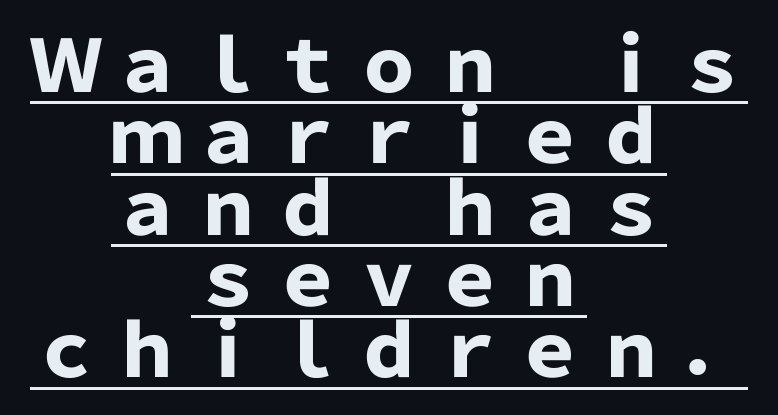
{"serif": "no", "italic": "no", "bold": "yes", "weight": "heavy", "width": "normal", "stroke_contrast": "low", "x_height": "medium", "monospaced": "no", "underline": "yes", "align": "center", "line_spacing": "tight", "line_spacing_ratio": 0.99, "glyph_px": 72}
